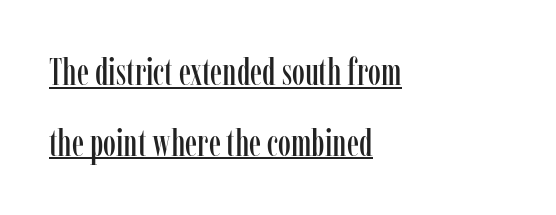
Q: Is the text italic (slanted)? A: No, it is upright.
Q: Is the typeface a serif or a sans-serif typeface? A: Serif.
Q: Is the text underlined? A: Yes.
Q: How is the paragraph aligned? A: Left-aligned.
Q: Is the spacing between letters normal or unusually wide? A: Normal.
Q: Is the spacing between lines tight, normal or loose? A: Loose.
Q: Width (condensed, normal, or wide)? A: Condensed.
Q: Stroke contrast? A: Low.
Q: x-height? A: Medium.
Q: Monospaced? A: No.
